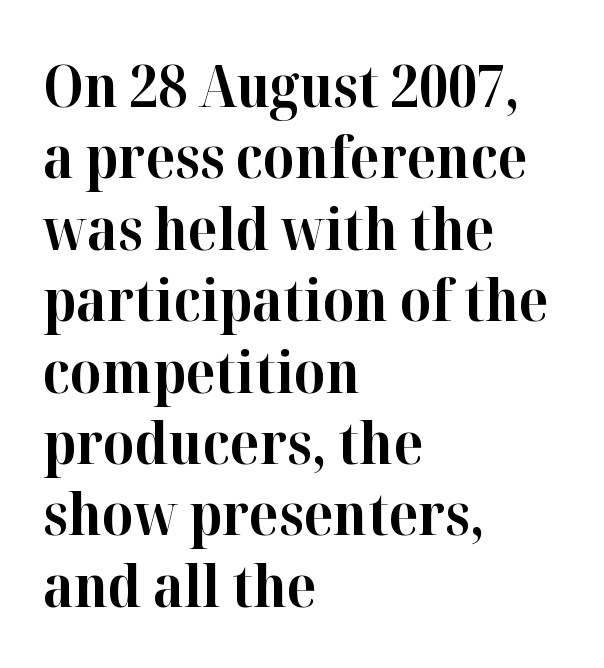
Q: Is the text bold? A: Yes.
Q: Is the text italic (slanted)? A: No, it is upright.
Q: Is the typeface a serif or a sans-serif typeface? A: Serif.
Q: Is the text underlined? A: No.
Q: How is the paragraph aligned? A: Left-aligned.
Q: Is the spacing between letters normal or unusually wide? A: Normal.
Q: Width (condensed, normal, or wide)? A: Normal.
Q: Stroke contrast? A: High.
Q: x-height? A: Medium.
Q: Monospaced? A: No.
